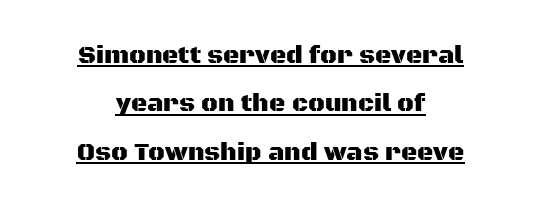
{"italic": "no", "underline": "yes", "align": "center", "line_spacing": "loose", "line_spacing_ratio": 1.94, "letter_spacing": "normal", "letter_spacing_em": 0.0, "glyph_px": 25}
